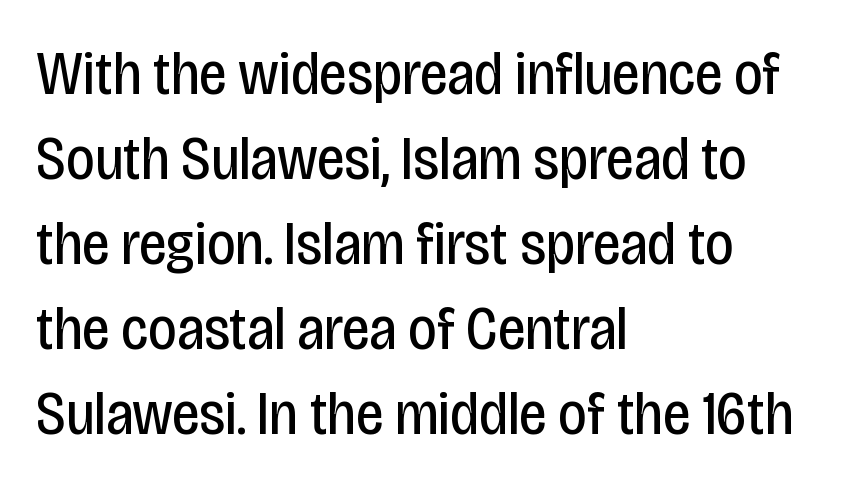
{"serif": "no", "italic": "no", "bold": "no", "weight": "regular", "width": "condensed", "stroke_contrast": "low", "x_height": "large", "monospaced": "no", "underline": "no", "align": "left", "line_spacing": "normal", "line_spacing_ratio": 1.37, "letter_spacing": "normal", "letter_spacing_em": 0.0, "glyph_px": 62}
